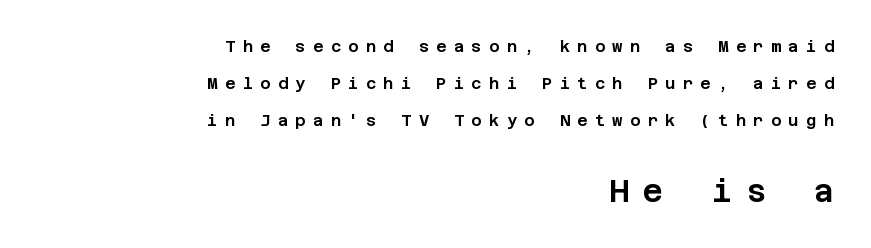
The image shows 31 px sans-serif type, upright; set right-aligned, loose line spacing (2.3x), unusually wide letter spacing (+0.45 em), not underlined; the second (bottom) block is 1.94x larger; low stroke contrast and a large x-height.
